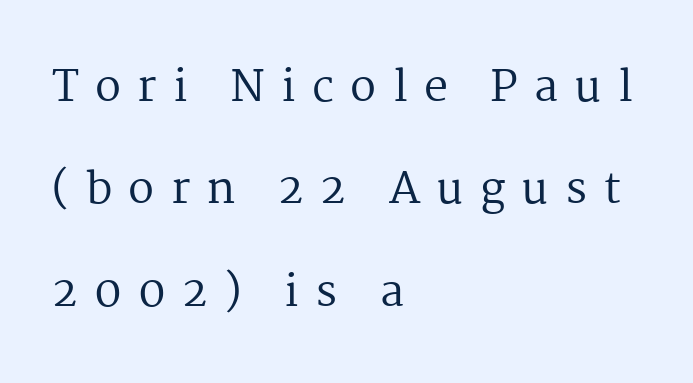
Compared with typical body copy, the letter spacing here is much looser. Is this a sans? No — the strokes have serifs. Whoever set this chose breathing room over compactness in the vertical rhythm. This is not heavy type; no bold has been used. This sample uses an upright cut, with every glyph sitting square on the baseline.
